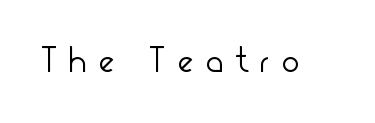
{"serif": "no", "italic": "no", "bold": "no", "weight": "light", "width": "condensed", "stroke_contrast": "low", "x_height": "small", "monospaced": "no", "underline": "no", "letter_spacing": "wide", "letter_spacing_em": 0.35, "glyph_px": 36}
